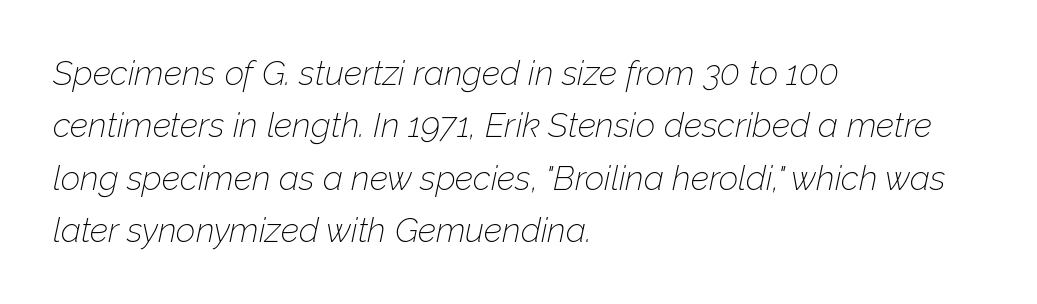
The image shows 34 px thin type, italic (leaning right); set left-aligned, normal line spacing (1.54x), normal letter spacing, not underlined; low stroke contrast and a medium x-height.
